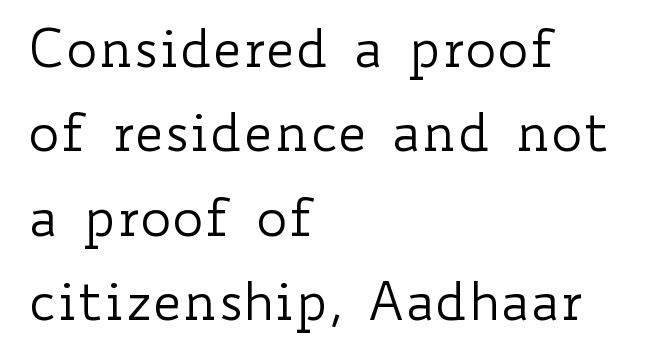
The image shows 53 px regular-weight, wide type, upright; set left-aligned, normal line spacing (1.59x), normal letter spacing, not underlined; low stroke contrast and a small x-height.
